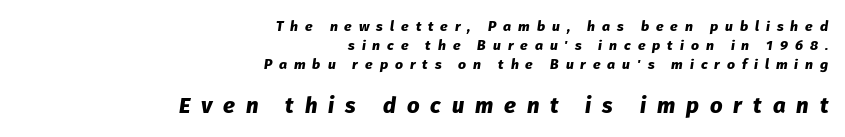
Typesetter's note — lower block bumped up in size, upper block left smaller. The rendering anchors every line to the right-hand side. A normal amount of white space separates one row of letters from the next. Compared with typical body copy, the letter spacing here is much looser. The passage shown is not underscored anywhere. Every letter is thick-stroked: bold, no question.
